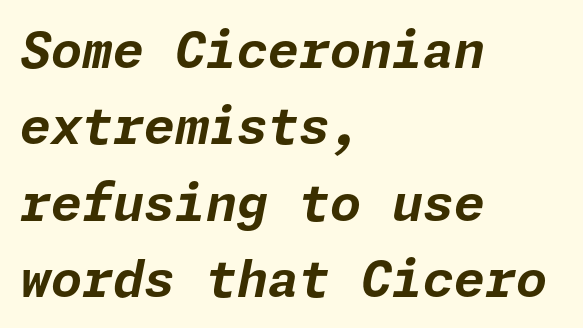
{"italic": "yes", "lean": "right", "slant_degrees": 11, "bold": "yes", "weight": "bold", "width": "normal", "stroke_contrast": "low", "x_height": "medium", "underline": "no", "align": "left", "line_spacing": "normal", "line_spacing_ratio": 1.53, "letter_spacing": "normal", "letter_spacing_em": 0.0, "glyph_px": 50}
